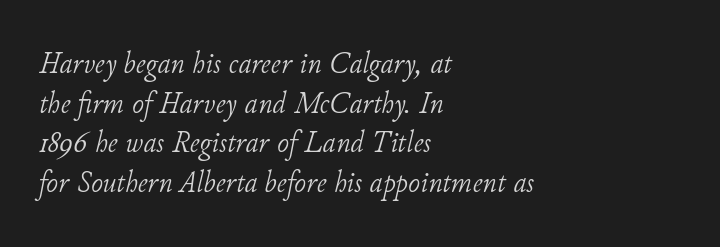
Tall strokes in this sample are angled rather than plumb. This sample has the flowing, uneven cadence of proportional lettering. Honestly, the letter spacing is just normal — you wouldn't notice it. The rendering anchors every line to the left-hand side. Type without underlining. Stem width sits at or under what a default text font uses.
